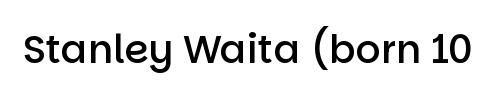
The image shows 39 px semibold sans-serif type, upright; set normal letter spacing, not underlined; low stroke contrast and a large x-height.
